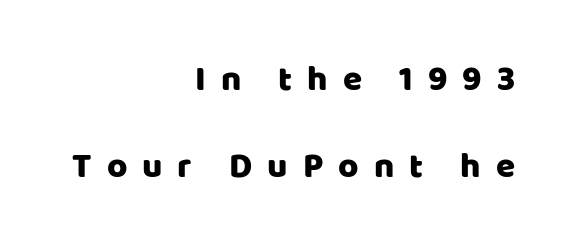
The image shows 35 px sans-serif type, upright; set right-aligned, loose line spacing (2.49x), unusually wide letter spacing (+0.43 em), not underlined; low stroke contrast and a large x-height.
